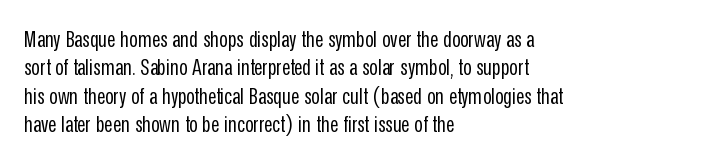
The image shows 23 px text type, upright; set left-aligned, line spacing 1.23x, normal letter spacing, not underlined.
